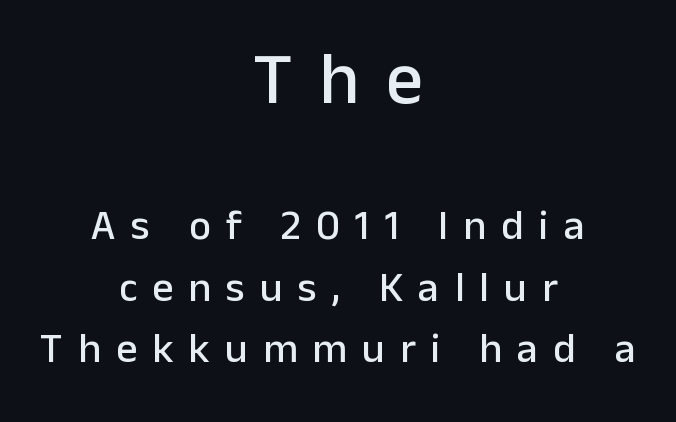
{"serif": "no", "italic": "no", "width": "normal", "stroke_contrast": "low", "x_height": "medium", "monospaced": "no", "underline": "no", "align": "center", "line_spacing": "normal", "line_spacing_ratio": 1.46, "letter_spacing": "wide", "letter_spacing_em": 0.36, "larger_block": "first", "size_ratio": 1.76, "glyph_px": 74}
